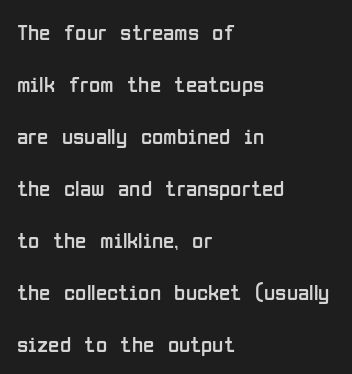
{"italic": "no", "bold": "no", "underline": "no", "align": "left", "line_spacing": "loose", "line_spacing_ratio": 2.26, "letter_spacing": "normal", "letter_spacing_em": 0.0, "glyph_px": 23}
